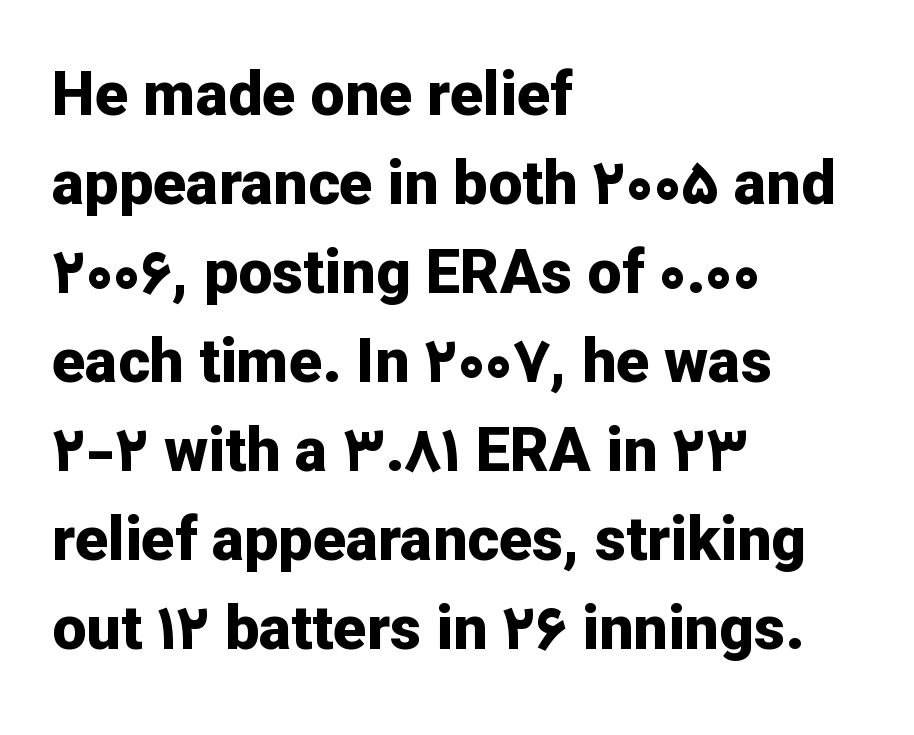
The typesetter chose a ragged-right arrangement here. Quick note: interline space is typical. Proportional: the letters do not fall into vertical columns. Underlining? Definitely not there.
